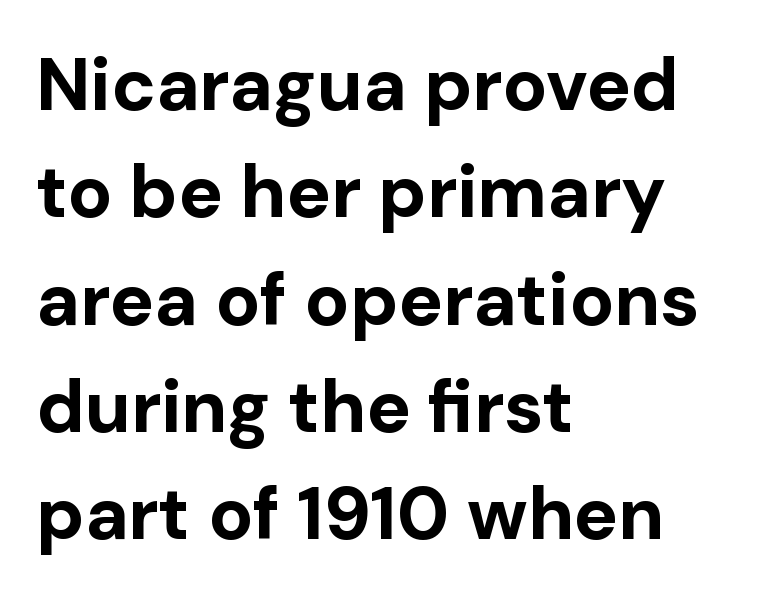
Q: Is the text bold? A: Yes.
Q: Is the text italic (slanted)? A: No, it is upright.
Q: Is the typeface a serif or a sans-serif typeface? A: Sans-serif.
Q: Is the text underlined? A: No.
Q: How is the paragraph aligned? A: Left-aligned.
Q: Is the spacing between letters normal or unusually wide? A: Normal.
Q: Is the spacing between lines tight, normal or loose? A: Normal.
Q: Width (condensed, normal, or wide)? A: Normal.
Q: Stroke contrast? A: Low.
Q: x-height? A: Medium.
Q: Monospaced? A: No.
